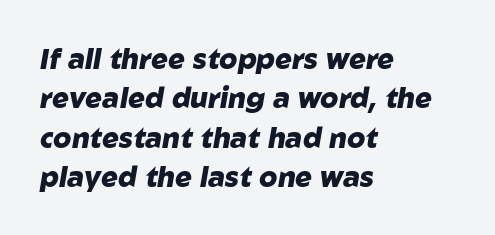
{"italic": "yes", "lean": "right", "slant_degrees": 10, "bold": "yes", "weight": "heavy", "width": "normal", "stroke_contrast": "low", "x_height": "medium", "monospaced": "no", "underline": "no", "align": "left", "line_spacing": "normal", "line_spacing_ratio": 1.41, "letter_spacing": "normal", "letter_spacing_em": 0.0, "glyph_px": 28}
